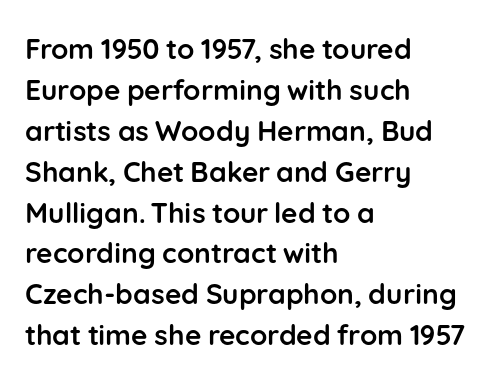
The space beneath each line is pristine and unruled. Looks like regular typesetting: each glyph gets only the width it needs. Set as a true bold cut, around the 700 mark. Standard letterfit; no display-style spreading of the glyphs. Posture: upright roman. Regarding leading, the lines here are spaced in the standard way.
